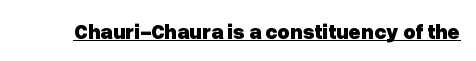
Emphasis is given by a line drawn under the lettering. Weight: bold. Honestly, the letter spacing is just normal — you wouldn't notice it. Is there any slant? The stems are plumb.
